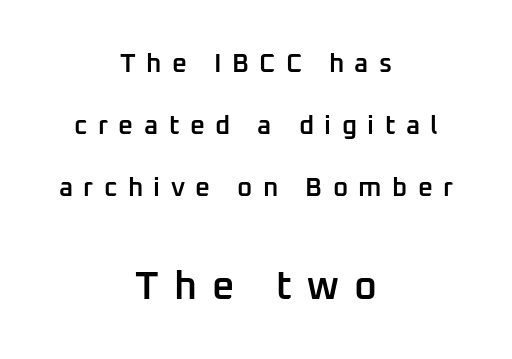
Q: Is the text bold? A: Semi-bold.
Q: Is the text italic (slanted)? A: No, it is upright.
Q: Is the typeface a serif or a sans-serif typeface? A: Sans-serif.
Q: Is the text underlined? A: No.
Q: How is the paragraph aligned? A: Centered.
Q: Is the spacing between letters normal or unusually wide? A: Unusually wide.
Q: Is the spacing between lines tight, normal or loose? A: Loose.
Q: Which block of text is set in a larger size, the first (top) or the second (bottom)? A: The second (bottom) one.
Q: Width (condensed, normal, or wide)? A: Normal.
Q: Stroke contrast? A: Low.
Q: x-height? A: Medium.
Q: Monospaced? A: No.
